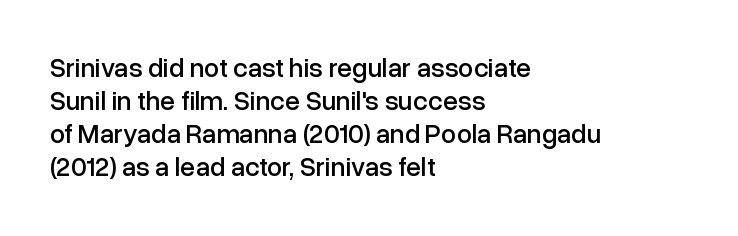
Q: Is the text italic (slanted)? A: No, it is upright.
Q: Is the text underlined? A: No.
Q: How is the paragraph aligned? A: Left-aligned.
Q: Is the spacing between letters normal or unusually wide? A: Normal.
